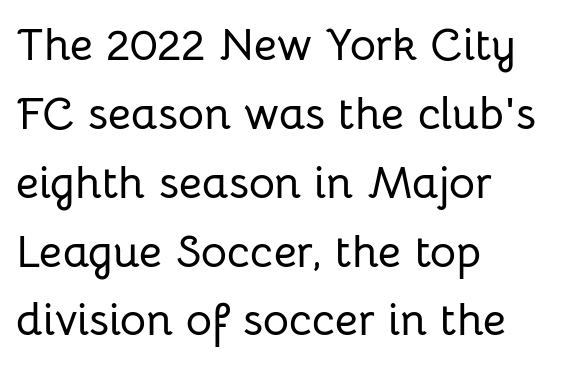
Characters follow at the spacing the type designer built in. No italicization has been applied; the sample stays upright. Looks like regular typesetting: each glyph gets only the width it needs. The vertical gap from one line to the next is medium.
